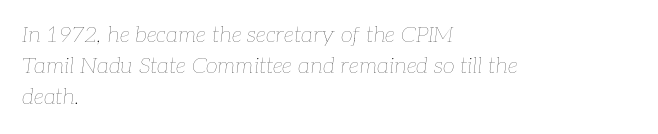
The image shows 22 px text type, italic (leaning right); set left-aligned, normal line spacing (1.42x), normal letter spacing, not underlined.
